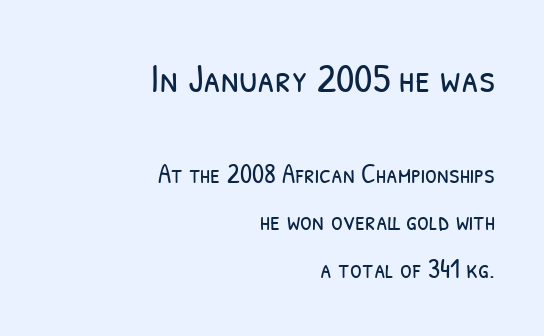
{"serif": "no", "bold": "no", "weight": "light", "width": "condensed", "stroke_contrast": "low", "x_height": "medium", "monospaced": "no", "underline": "no", "align": "right", "line_spacing_ratio": 1.76, "letter_spacing": "normal", "letter_spacing_em": 0.0, "larger_block": "first", "size_ratio": 1.52, "glyph_px": 41}
